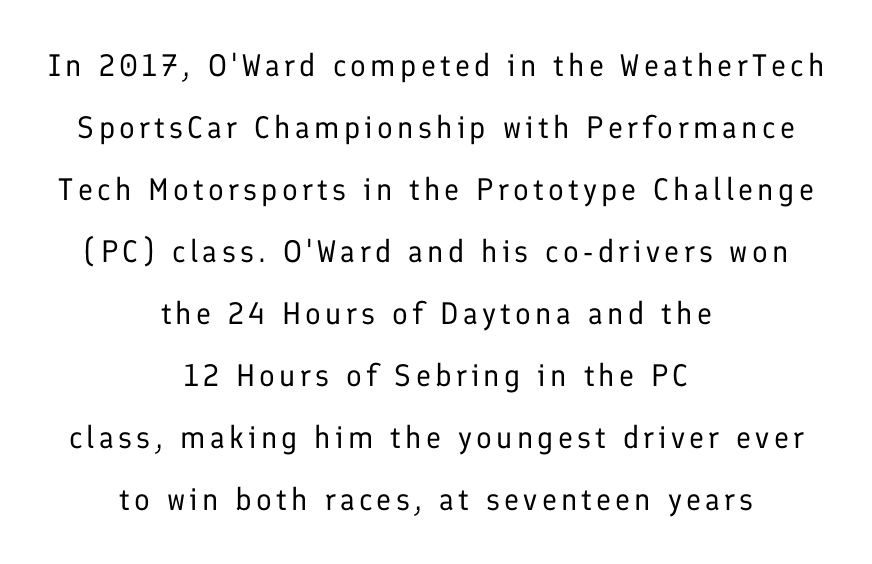
The image shows 31 px regular-weight sans-serif type, upright; set centered, loose line spacing (2.0x), not underlined; low stroke contrast and a medium x-height.
